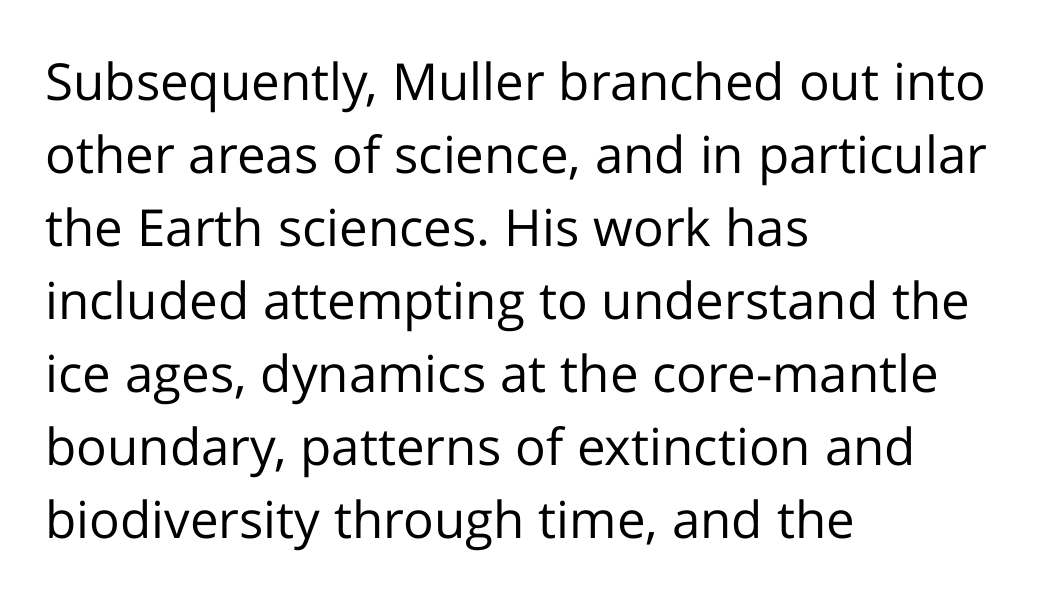
Q: Is the text bold? A: No.
Q: Is the text italic (slanted)? A: No, it is upright.
Q: Is the typeface a serif or a sans-serif typeface? A: Sans-serif.
Q: Is the text underlined? A: No.
Q: How is the paragraph aligned? A: Left-aligned.
Q: Is the spacing between letters normal or unusually wide? A: Normal.
Q: Is the spacing between lines tight, normal or loose? A: Normal.
Q: Width (condensed, normal, or wide)? A: Normal.
Q: Stroke contrast? A: Low.
Q: x-height? A: Medium.
Q: Monospaced? A: No.
